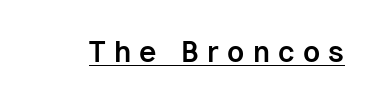
The image shows 28 px bold sans-serif type, upright; set unusually wide letter spacing (+0.3 em), underlined; low stroke contrast and a medium x-height.
